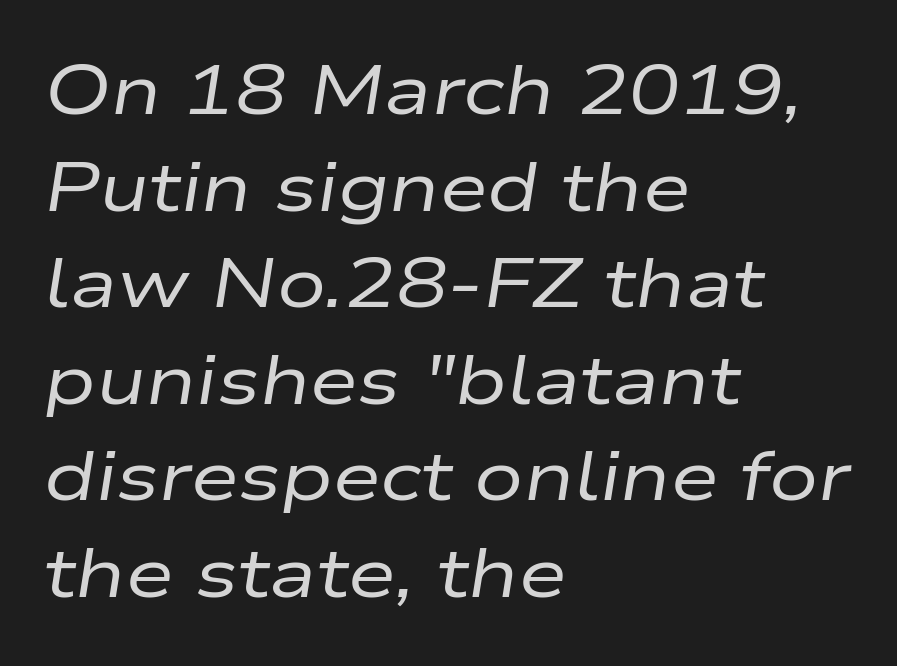
Q: Is the text bold? A: No.
Q: Is the text italic (slanted)? A: Yes, it leans right by about 9 degrees.
Q: Is the text underlined? A: No.
Q: How is the paragraph aligned? A: Left-aligned.
Q: Is the spacing between letters normal or unusually wide? A: Normal.
Q: Is the spacing between lines tight, normal or loose? A: Normal.
Q: Width (condensed, normal, or wide)? A: Wide.
Q: Stroke contrast? A: Low.
Q: x-height? A: Medium.
Q: Monospaced? A: No.
